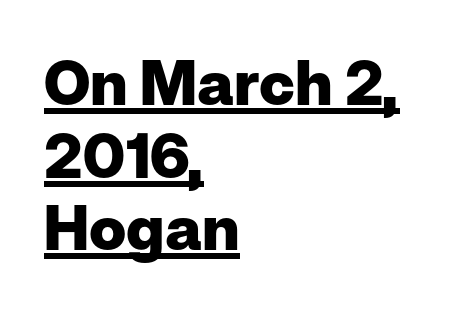
{"serif": "no", "italic": "no", "bold": "yes", "weight": "heavy", "width": "normal", "stroke_contrast": "low", "x_height": "medium", "monospaced": "no", "underline": "yes", "align": "left", "line_spacing_ratio": 1.17, "letter_spacing": "normal", "letter_spacing_em": 0.0, "glyph_px": 62}
